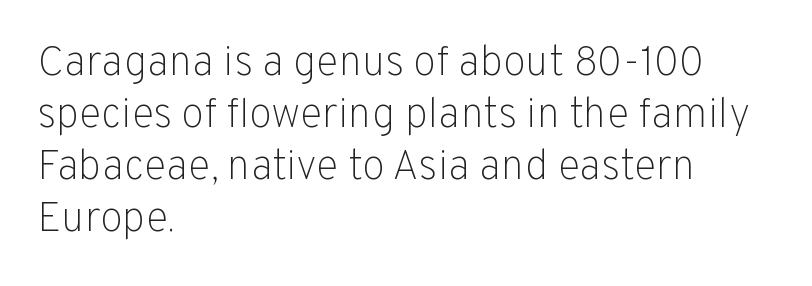
The string is rendered with underlining switched off. The letters advance in unequal steps, a hallmark of proportional type. The font family rendered here belongs to the sans-serif group. Standard letterfit; no display-style spreading of the glyphs. The letterforms sit at book weight or below.
